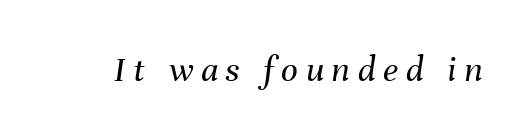
Stem width sits at or under what a default text font uses. Someone cranked the tracking dial way up on this one. Anything drawn beneath the words? Only blank space. This is oblique type, the kind used for emphasis or titles.
